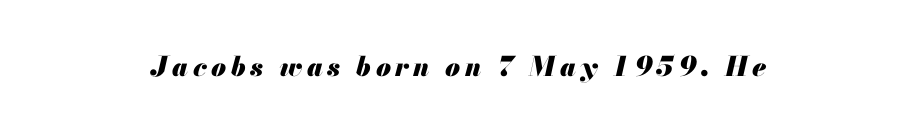
{"italic": "yes", "lean": "right", "slant_degrees": 13, "bold": "yes", "underline": "no", "align": "center", "glyph_px": 27}
